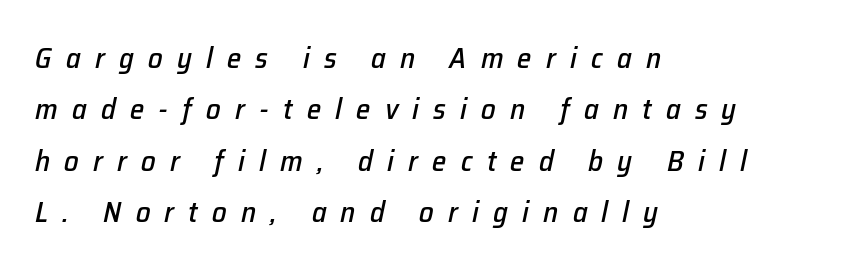
The image shows 29 px text type, italic (leaning right); set left-aligned, line spacing 1.77x, unusually wide letter spacing (+0.49 em), not underlined; low stroke contrast and a medium x-height.
